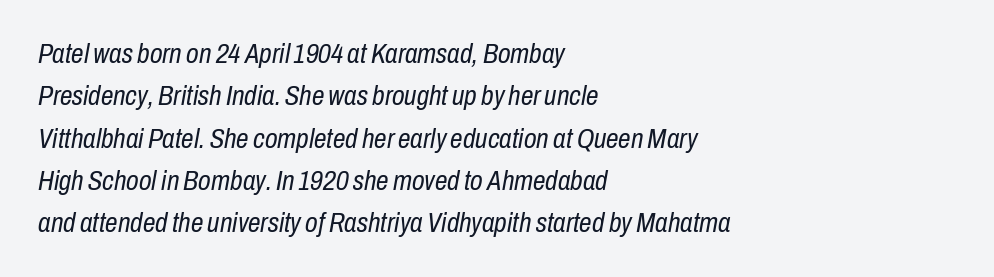
The line-height multiplier appears to be the usual default. Check under the words: just untouched page. Short and long lines alike share a common starting point at left. Between one letter and the next there's only the usual sliver of space.
